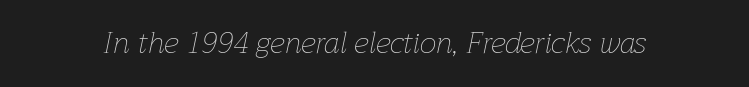
Check the space under the baseline: it is left empty. A typesetter would call this proportional, since set widths differ per character. These lines keep a tight, regular rhythm from letter to letter. Tall strokes in this sample are angled rather than plumb.
